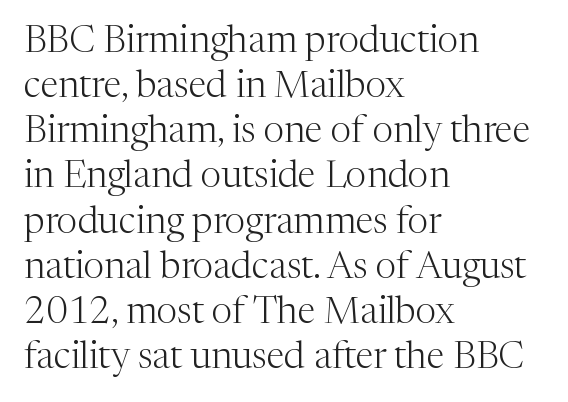
The image shows 37 px light serif type, upright; set left-aligned, line spacing 1.22x, normal letter spacing, not underlined; medium stroke contrast and a medium x-height.
